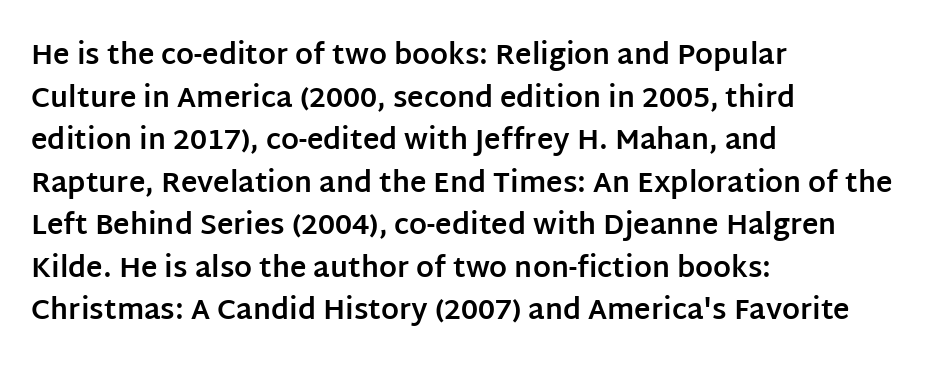
{"serif": "no", "italic": "no", "bold": "yes", "weight": "bold", "width": "normal", "stroke_contrast": "low", "x_height": "large", "monospaced": "no", "underline": "no", "align": "left", "line_spacing": "normal", "line_spacing_ratio": 1.52, "letter_spacing": "normal", "letter_spacing_em": 0.0, "glyph_px": 28}
